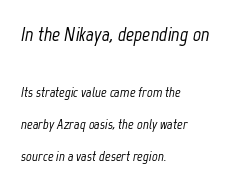
{"italic": "yes", "lean": "right", "slant_degrees": 12, "underline": "no", "align": "left", "line_spacing": "loose", "line_spacing_ratio": 2.29, "letter_spacing": "normal", "letter_spacing_em": 0.0, "larger_block": "first", "size_ratio": 1.43, "glyph_px": 20}
